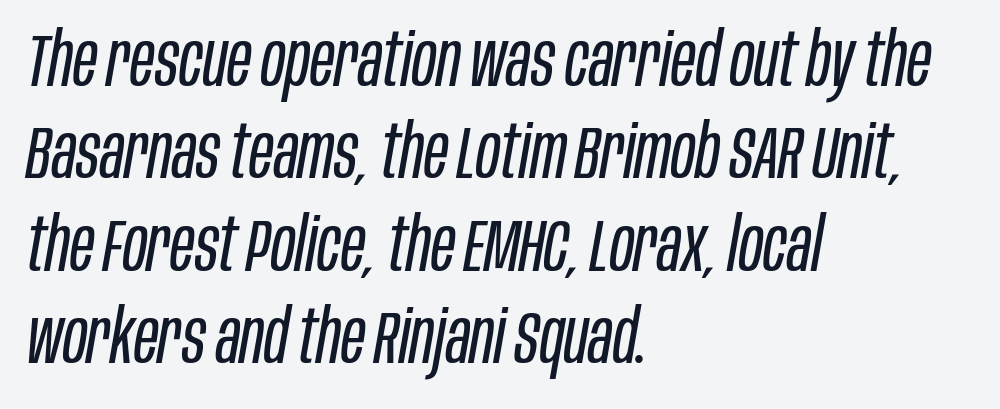
{"italic": "yes", "lean": "right", "slant_degrees": 10, "bold": "no", "weight": "regular", "width": "condensed", "stroke_contrast": "low", "x_height": "large", "monospaced": "no", "underline": "no", "align": "left", "line_spacing": "normal", "line_spacing_ratio": 1.25, "letter_spacing": "normal", "letter_spacing_em": 0.0, "glyph_px": 74}
